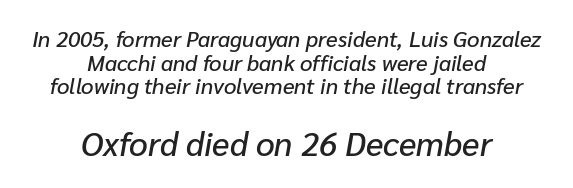
The image shows 33 px text type, italic (leaning right); set centered, tight line spacing (1.07x), normal letter spacing, not underlined; the second (bottom) block is 1.5x larger; low stroke contrast and a medium x-height.
